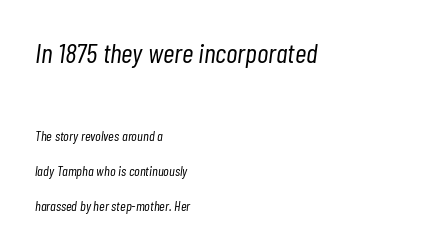
{"italic": "yes", "lean": "right", "slant_degrees": 7, "bold": "no", "weight": "light", "width": "condensed", "stroke_contrast": "low", "x_height": "medium", "monospaced": "no", "underline": "no", "align": "left", "line_spacing": "loose", "line_spacing_ratio": 2.49, "letter_spacing": "normal", "letter_spacing_em": 0.0, "larger_block": "first", "size_ratio": 2.0, "glyph_px": 28}
